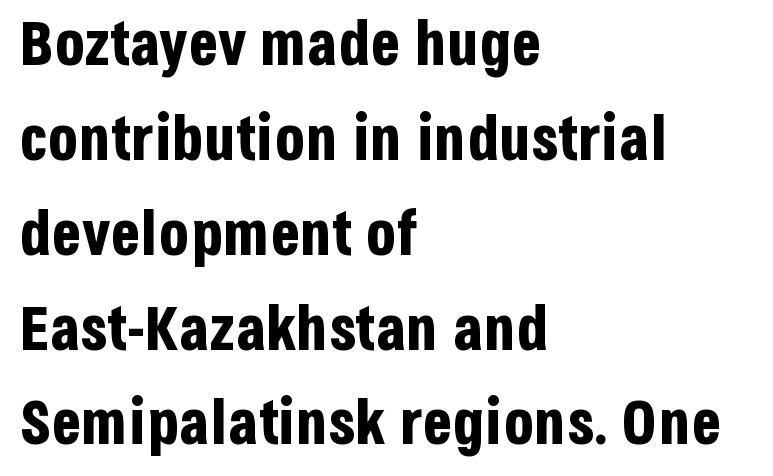
The image shows 62 px bold, condensed sans-serif type, upright; set left-aligned, normal line spacing (1.53x), normal letter spacing, not underlined; low stroke contrast and a large x-height.
